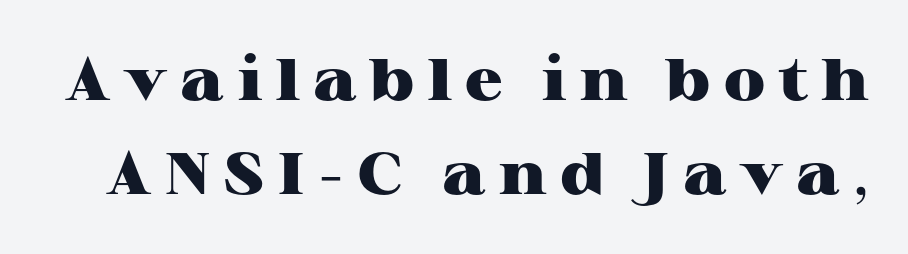
Characters follow at a spacing far wider than the type designer built in. The space beneath each line is pristine and unruled. Italic: no, the glyphs are upright roman. These lines are rendered in a variable-pitch font.
